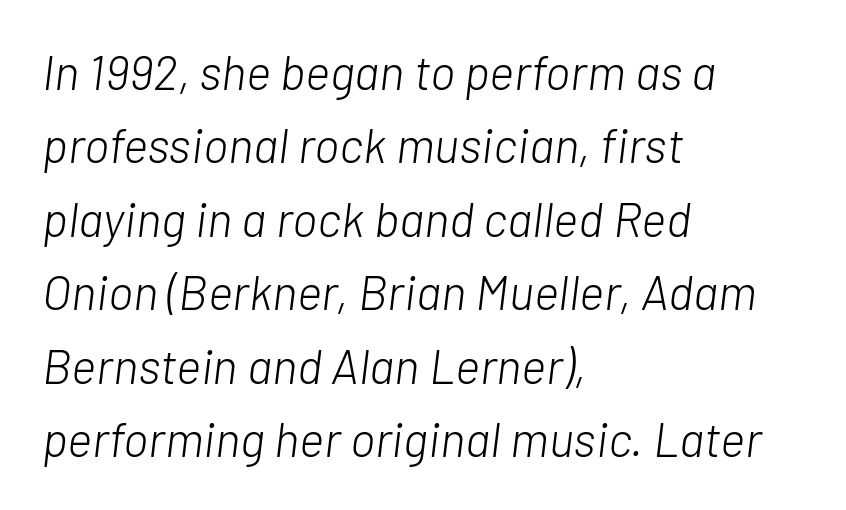
{"italic": "yes", "lean": "right", "slant_degrees": 7, "bold": "no", "weight": "light", "width": "normal", "stroke_contrast": "low", "x_height": "medium", "monospaced": "no", "underline": "no", "align": "left", "line_spacing": "normal", "line_spacing_ratio": 1.53, "letter_spacing": "normal", "letter_spacing_em": 0.0, "glyph_px": 48}
